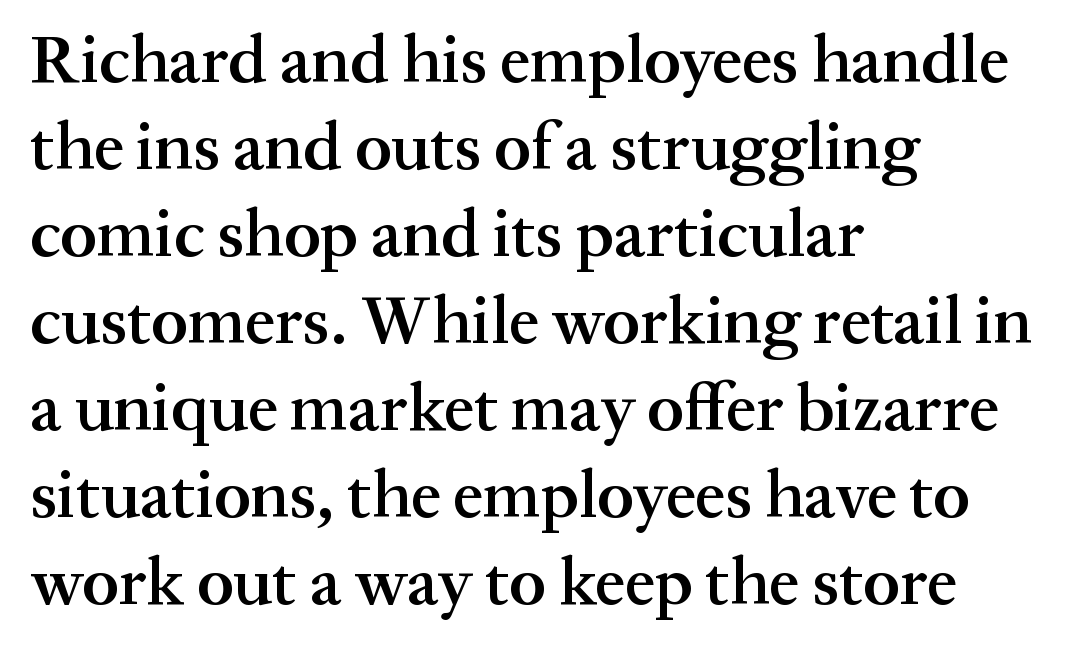
{"serif": "yes", "italic": "no", "bold": "semi", "weight": "semibold", "width": "normal", "stroke_contrast": "medium", "x_height": "medium", "monospaced": "no", "underline": "no", "align": "left", "line_spacing": "normal", "line_spacing_ratio": 1.28, "letter_spacing": "normal", "letter_spacing_em": 0.0, "glyph_px": 68}
